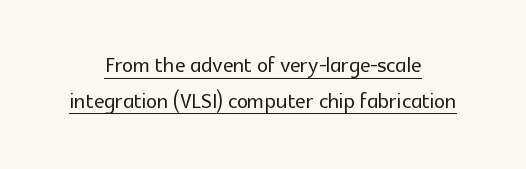
The image shows 28 px sans-serif type, upright; set centered, normal line spacing (1.27x), normal letter spacing, underlined; a medium x-height.
